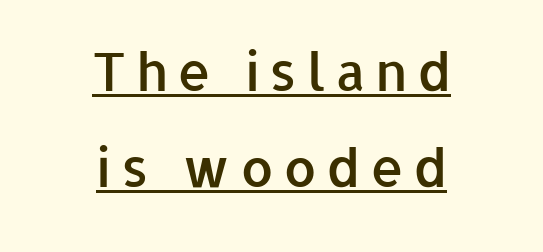
The image shows 53 px semibold sans-serif type, upright; set centered, line spacing 1.81x, underlined; low stroke contrast and a medium x-height.
